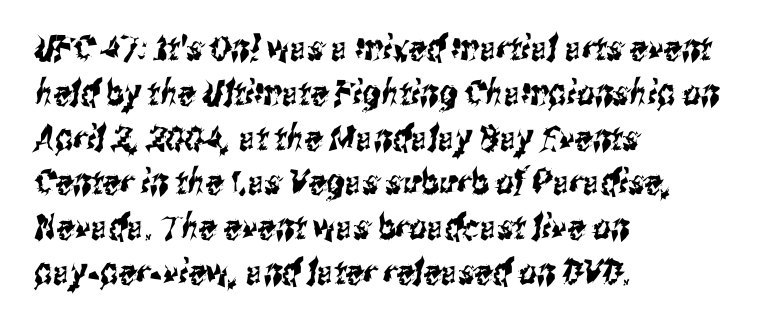
Reading down the column, the eye jumps a familiar distance to each next line. Nobody touched the tracking dial on this one. The ragged edge is on the right, which tells us the setting is flush left. Beneath every word, the page is bare. You can tell from the bare stems that sans-serif type was used.
